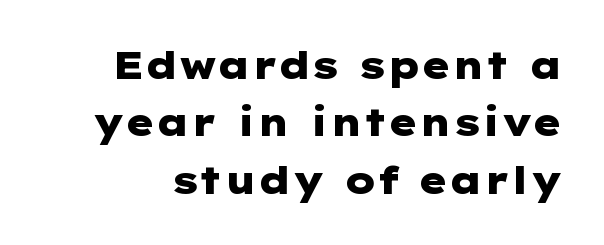
Q: Is the text bold? A: Yes.
Q: Is the text italic (slanted)? A: No, it is upright.
Q: Is the typeface a serif or a sans-serif typeface? A: Sans-serif.
Q: Is the text underlined? A: No.
Q: Is the spacing between letters normal or unusually wide? A: Normal.
Q: Is the spacing between lines tight, normal or loose? A: Normal.
Q: Width (condensed, normal, or wide)? A: Wide.
Q: Stroke contrast? A: Low.
Q: x-height? A: Medium.
